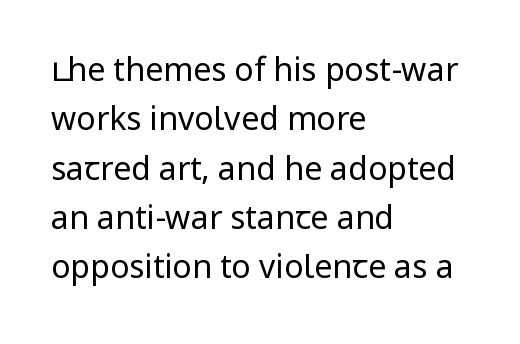
The image shows 32 px regular-weight sans-serif type, upright; set left-aligned, normal line spacing (1.54x), normal letter spacing, not underlined; low stroke contrast and a medium x-height.
